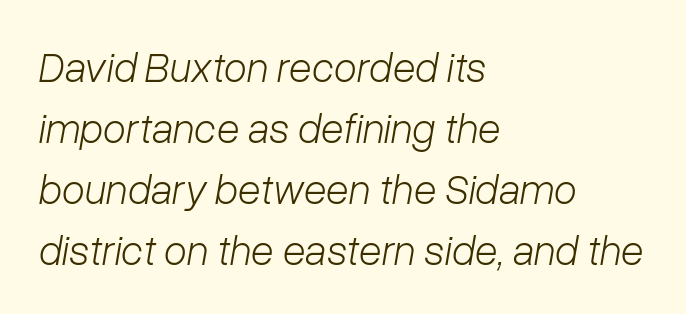
Q: Is the text bold? A: No.
Q: Is the text italic (slanted)? A: Yes, it leans right by about 10 degrees.
Q: Is the text underlined? A: No.
Q: How is the paragraph aligned? A: Left-aligned.
Q: Is the spacing between letters normal or unusually wide? A: Normal.
Q: Is the spacing between lines tight, normal or loose? A: Normal.
Q: Width (condensed, normal, or wide)? A: Normal.
Q: Stroke contrast? A: Low.
Q: x-height? A: Medium.
Q: Monospaced? A: No.
